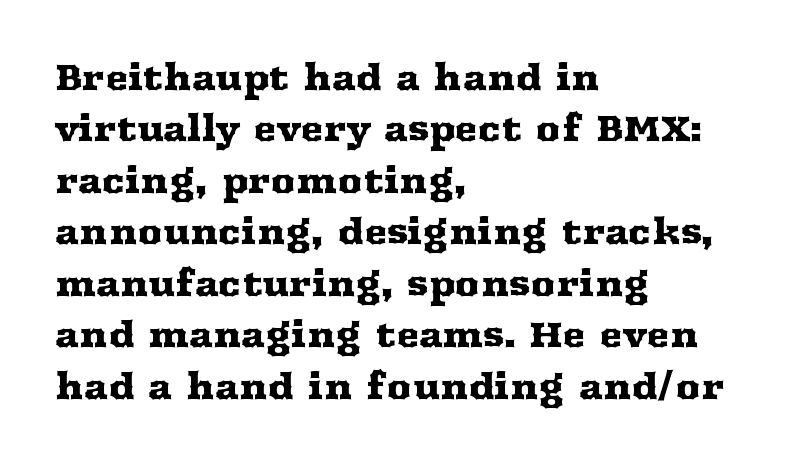
{"serif": "yes", "italic": "no", "width": "wide", "stroke_contrast": "medium", "x_height": "medium", "monospaced": "no", "underline": "no", "align": "left", "line_spacing": "normal", "line_spacing_ratio": 1.47, "letter_spacing": "normal", "letter_spacing_em": 0.0, "glyph_px": 35}
